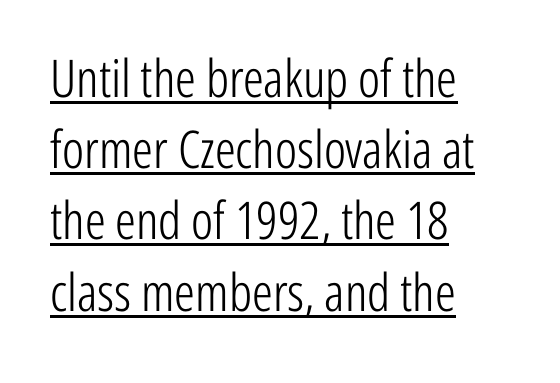
{"serif": "no", "italic": "no", "bold": "no", "weight": "light", "width": "condensed", "stroke_contrast": "low", "x_height": "medium", "monospaced": "no", "underline": "yes", "align": "left", "line_spacing": "normal", "line_spacing_ratio": 1.37, "letter_spacing": "normal", "letter_spacing_em": 0.0, "glyph_px": 52}
